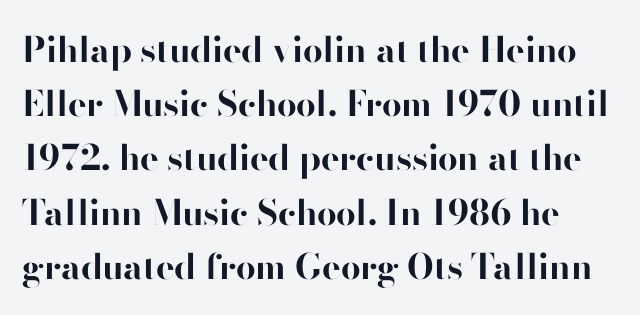
The image shows 35 px bold sans-serif type, upright; set normal line spacing (1.55x), normal letter spacing, not underlined; high stroke contrast and a small x-height.
